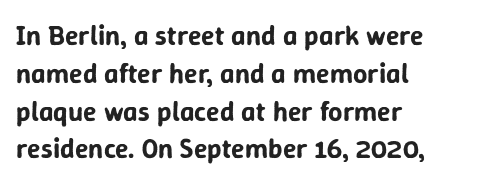
Q: Is the text italic (slanted)? A: No, it is upright.
Q: Is the typeface a serif or a sans-serif typeface? A: Sans-serif.
Q: Is the text underlined? A: No.
Q: How is the paragraph aligned? A: Left-aligned.
Q: Is the spacing between letters normal or unusually wide? A: Normal.
Q: Is the spacing between lines tight, normal or loose? A: Normal.
Q: Width (condensed, normal, or wide)? A: Normal.
Q: Stroke contrast? A: Low.
Q: x-height? A: Medium.
Q: Monospaced? A: No.
